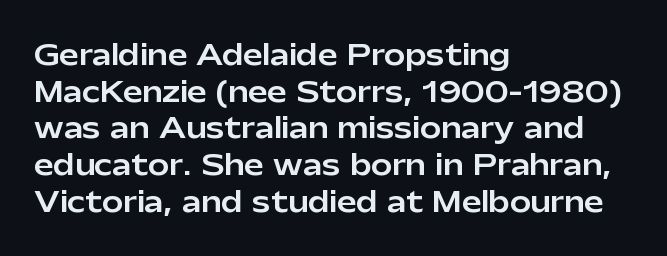
Is there any slant? The stems are plumb. Characters follow at the spacing the type designer built in. This rendering features lettering with no underline. Character widths vary here, with narrow letters taking less room than wide ones. Successive baselines arrive at the customary interval.
